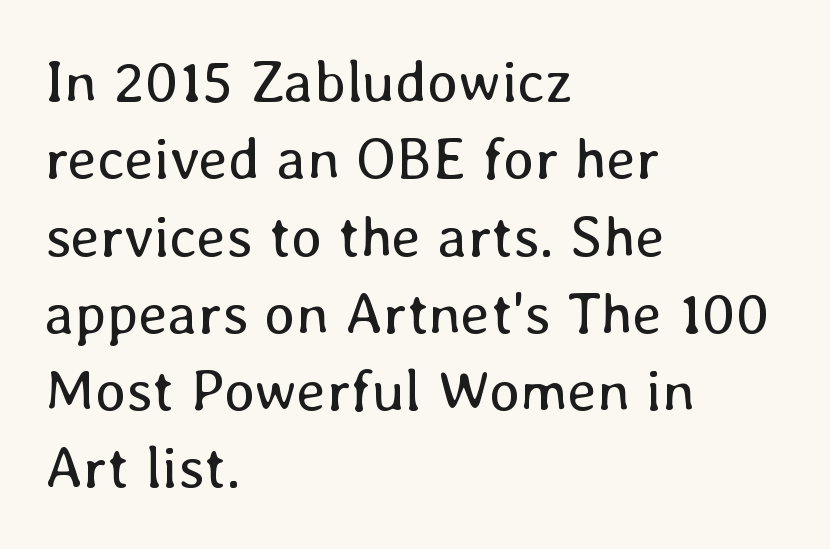
The image shows 59 px regular-weight type, upright; set left-aligned, normal line spacing (1.31x), normal letter spacing, not underlined; low stroke contrast and a medium x-height.
